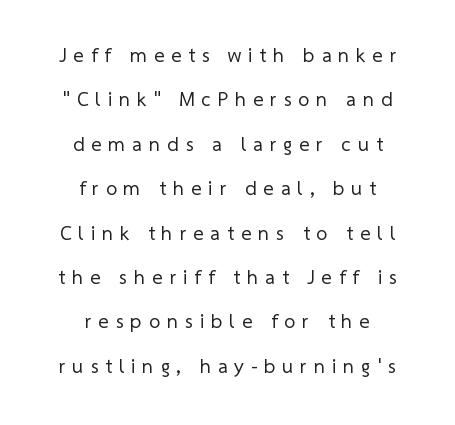
The image shows 20 px text type; set centered, loose line spacing (2.22x), unusually wide letter spacing (+0.34 em), not underlined.
